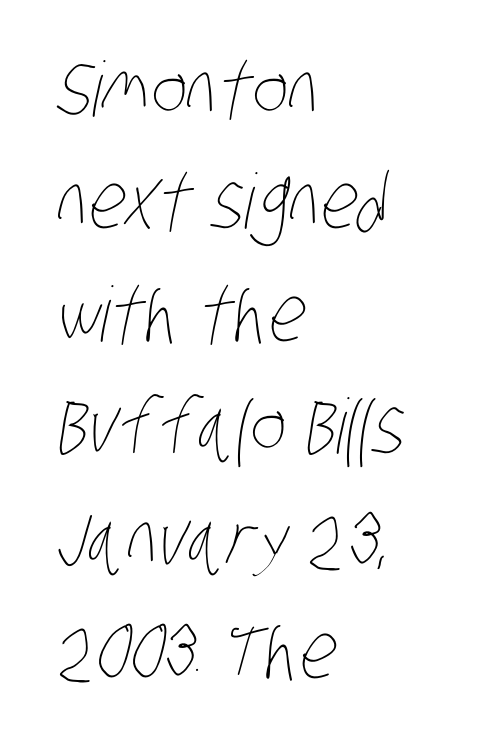
The face used here is proportionally spaced, like ordinary book or web type. Horizontal alignment here is leftward, the default for most running prose. This rendering leaves character spacing at its baseline value. How would I describe the line gaps? Plain and ordinary. Lines of text with bare space underneath.
